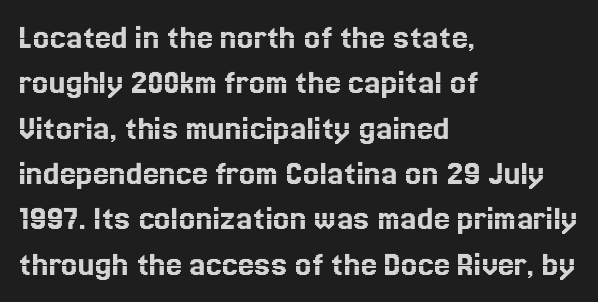
The rendering uses natural spacing where letterforms have individual widths. Interline gaps are of average width in this sample. Inter-character spacing is left at the font's built-in metrics. Reading down the block, your eye returns to a fixed left position each line. No italicization has been applied; the sample stays upright. Descenders are the only things crossing below the line.
